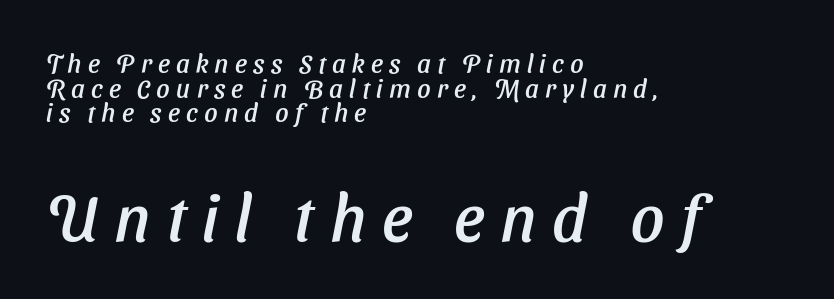
Q: Is the typeface a serif or a sans-serif typeface? A: Serif.
Q: Is the text underlined? A: No.
Q: How is the paragraph aligned? A: Left-aligned.
Q: Is the spacing between letters normal or unusually wide? A: Unusually wide.
Q: Is the spacing between lines tight, normal or loose? A: Tight.
Q: Which block of text is set in a larger size, the first (top) or the second (bottom)? A: The second (bottom) one.
Q: Width (condensed, normal, or wide)? A: Normal.
Q: Stroke contrast? A: Low.
Q: x-height? A: Medium.
Q: Monospaced? A: No.
